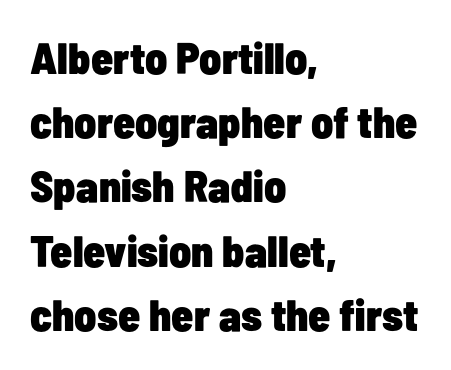
The typesetter chose a ragged-right arrangement here. Compared with typical body copy, the letter spacing here is the same. Quick note: interline space is typical. Do the letters lean? They stand straight. The passage shown is typed in a proportional face where columns would drift.
